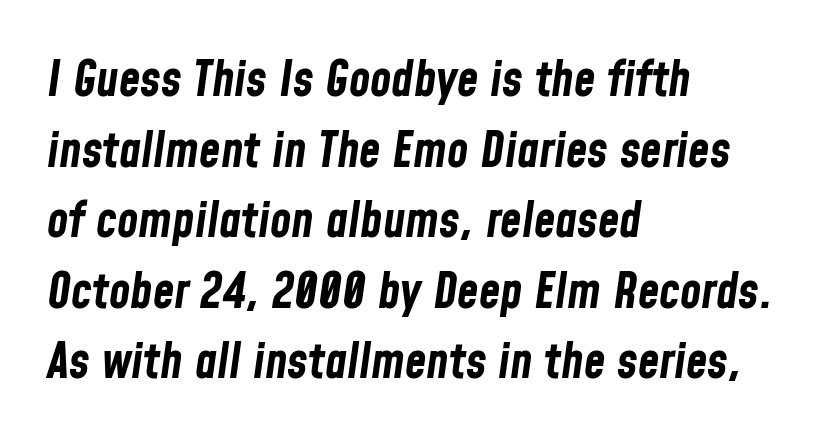
Q: Is the text bold? A: Yes.
Q: Is the text italic (slanted)? A: Yes, it leans right by about 8 degrees.
Q: Is the text underlined? A: No.
Q: How is the paragraph aligned? A: Left-aligned.
Q: Is the spacing between letters normal or unusually wide? A: Normal.
Q: Is the spacing between lines tight, normal or loose? A: Normal.
Q: Width (condensed, normal, or wide)? A: Condensed.
Q: Stroke contrast? A: Low.
Q: x-height? A: Medium.
Q: Monospaced? A: No.
